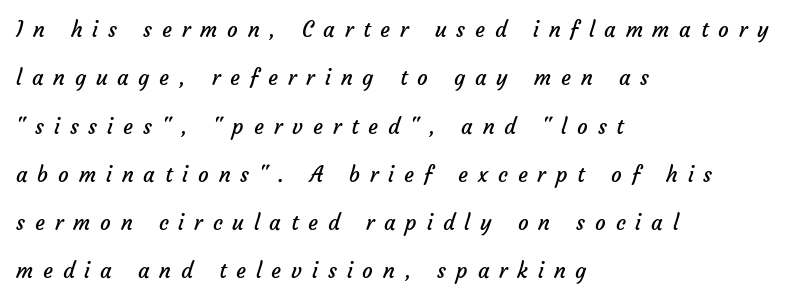
{"bold": "no", "underline": "no", "align": "left", "line_spacing": "loose", "line_spacing_ratio": 2.3, "letter_spacing": "wide", "letter_spacing_em": 0.47, "glyph_px": 21}
